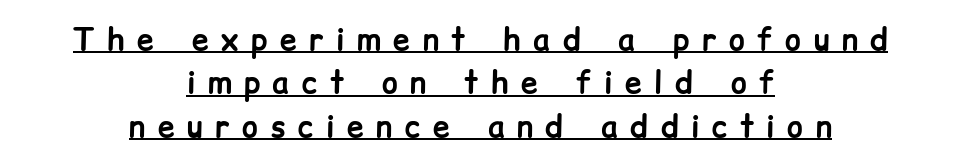
{"serif": "no", "italic": "no", "bold": "yes", "weight": "bold", "width": "normal", "stroke_contrast": "low", "x_height": "medium", "monospaced": "no", "underline": "yes", "align": "center", "line_spacing": "normal", "line_spacing_ratio": 1.45, "letter_spacing": "wide", "letter_spacing_em": 0.42, "glyph_px": 30}
